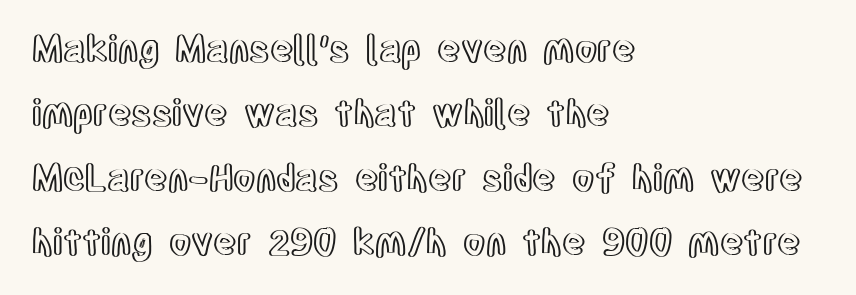
Q: Is the text italic (slanted)? A: No, it is upright.
Q: Is the text underlined? A: No.
Q: How is the paragraph aligned? A: Left-aligned.
Q: Is the spacing between letters normal or unusually wide? A: Normal.
Q: Width (condensed, normal, or wide)? A: Condensed.
Q: x-height? A: Large.
Q: Monospaced? A: No.
